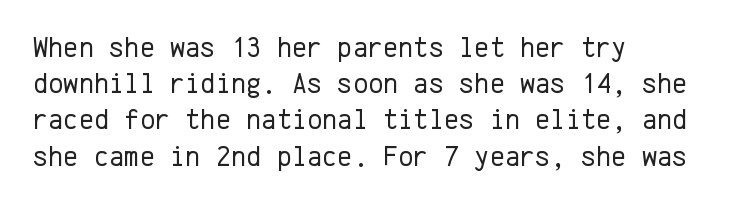
Q: Is the text bold? A: No.
Q: Is the text italic (slanted)? A: No, it is upright.
Q: Is the typeface a serif or a sans-serif typeface? A: Sans-serif.
Q: Is the text underlined? A: No.
Q: How is the paragraph aligned? A: Left-aligned.
Q: Is the spacing between letters normal or unusually wide? A: Normal.
Q: Is the spacing between lines tight, normal or loose? A: Normal.
Q: Width (condensed, normal, or wide)? A: Normal.
Q: Stroke contrast? A: Low.
Q: x-height? A: Medium.
Q: Monospaced? A: Yes.
